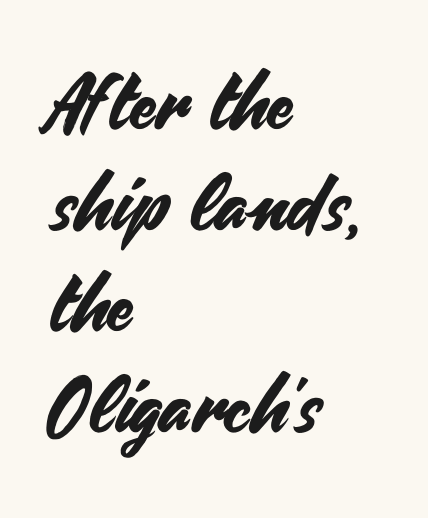
No word sits above an underline. The paragraph shown leans on its left margin. Evenly set lines give the paragraph a standard silhouette. Words appear dense and cohesive because spacing is normal. This is sans-serif lettering, the kind often seen on screens and signage.
